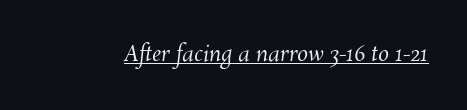
{"bold": "no", "underline": "yes", "letter_spacing": "normal", "letter_spacing_em": 0.0, "glyph_px": 22}
